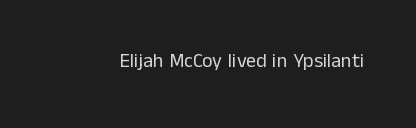
{"italic": "no", "bold": "no", "underline": "no", "letter_spacing": "normal", "letter_spacing_em": 0.0, "glyph_px": 20}
